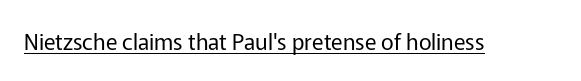
{"italic": "no", "bold": "no", "underline": "yes", "letter_spacing": "normal", "letter_spacing_em": 0.0, "glyph_px": 22}
